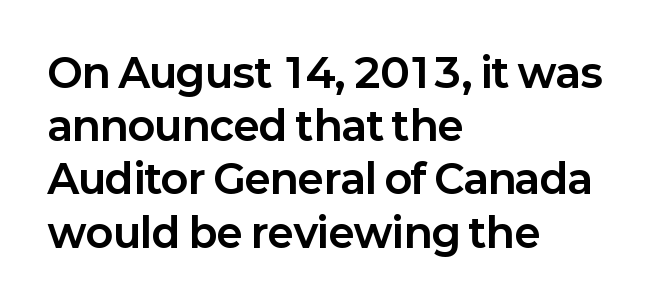
{"serif": "no", "italic": "no", "bold": "yes", "weight": "bold", "width": "normal", "stroke_contrast": "low", "x_height": "medium", "monospaced": "no", "underline": "no", "align": "left", "line_spacing": "normal", "line_spacing_ratio": 1.33, "letter_spacing": "normal", "letter_spacing_em": 0.0, "glyph_px": 40}
